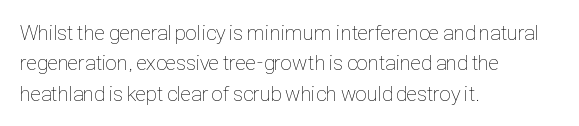
Q: Is the text bold? A: No.
Q: Is the text italic (slanted)? A: No, it is upright.
Q: Is the text underlined? A: No.
Q: How is the paragraph aligned? A: Left-aligned.
Q: Is the spacing between letters normal or unusually wide? A: Normal.
Q: Is the spacing between lines tight, normal or loose? A: Normal.
